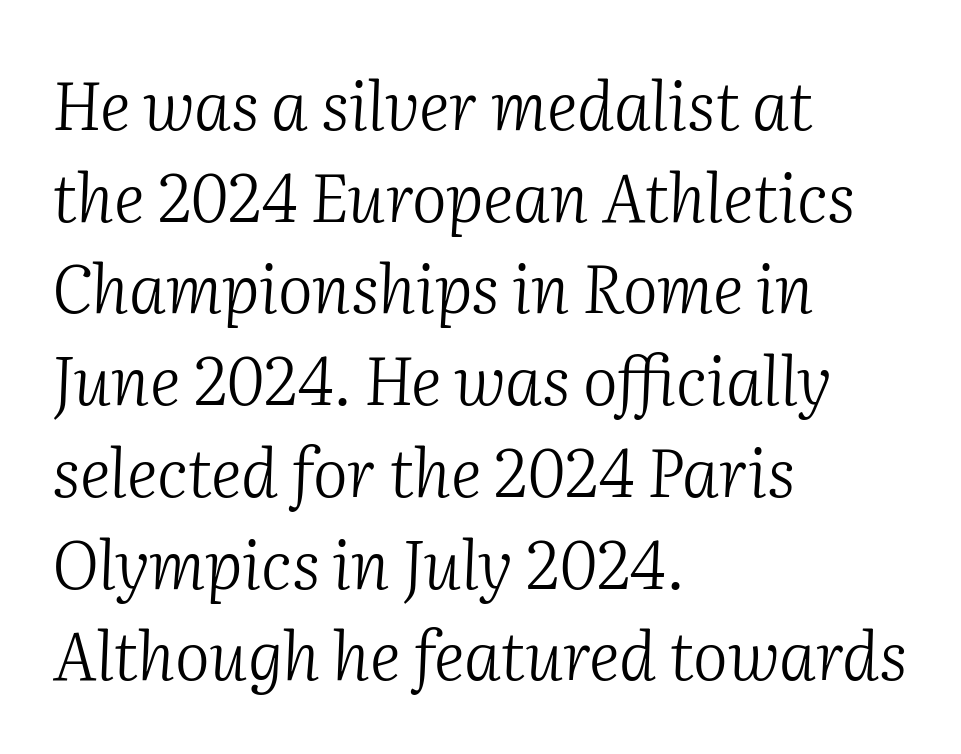
{"serif": "yes", "italic": "yes", "lean": "right", "slant_degrees": 2, "bold": "no", "weight": "light", "width": "normal", "stroke_contrast": "medium", "x_height": "medium", "monospaced": "no", "underline": "no", "align": "left", "line_spacing": "normal", "line_spacing_ratio": 1.39, "letter_spacing": "normal", "letter_spacing_em": 0.0, "glyph_px": 66}
